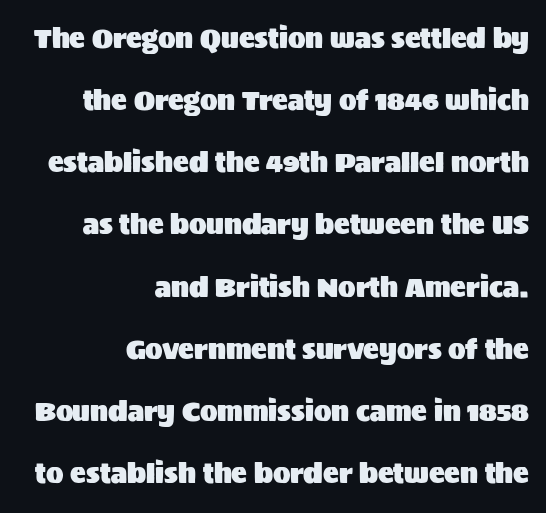
The image shows 26 px text type, upright; set right-aligned, loose line spacing (2.39x), normal letter spacing, not underlined.
